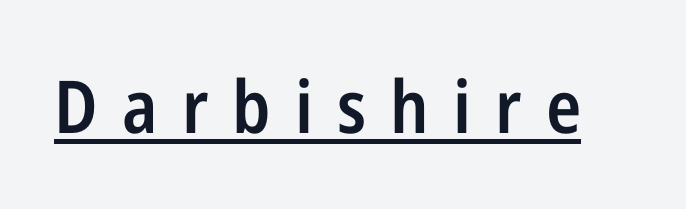
The image shows 73 px semibold, condensed sans-serif type, upright; set unusually wide letter spacing (+0.33 em), underlined; low stroke contrast and a medium x-height.
